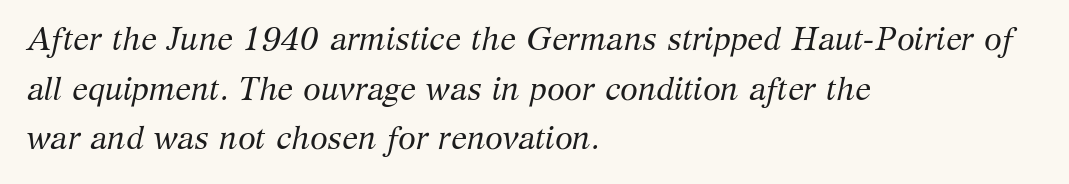
The image shows 32 px regular-weight serif type, italic (leaning right); set left-aligned, normal line spacing (1.55x), normal letter spacing, not underlined; medium stroke contrast and a medium x-height.
